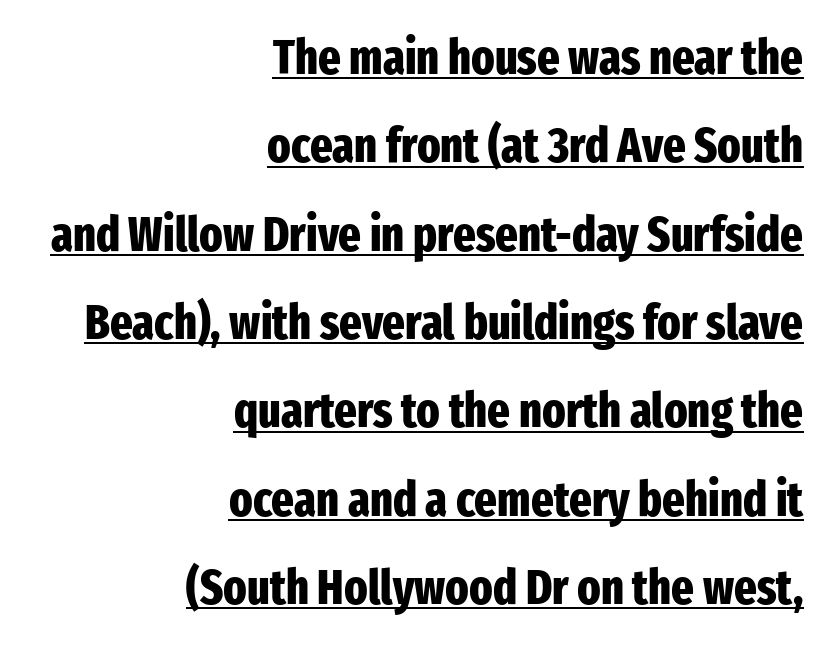
Somebody hit Ctrl+U on this one — the words are underlined. Is this a sans? Yes — the strokes have no serifs. Nothing unusual about the tracking: characters are spaced as the font intends. The passage shown is typed in a proportional face where columns would drift. Thick stems and heavy bowls — unmistakably bold. Do the letters lean? They stand straight.
